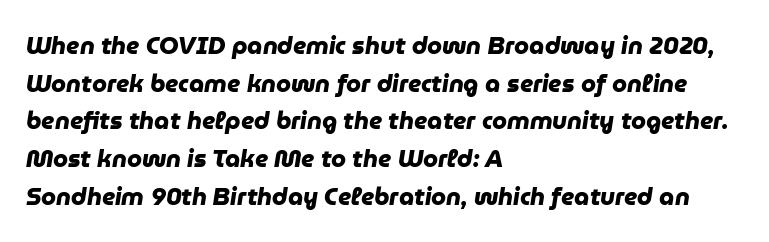
Q: Is the text bold? A: Yes.
Q: Is the text underlined? A: No.
Q: How is the paragraph aligned? A: Left-aligned.
Q: Is the spacing between letters normal or unusually wide? A: Normal.
Q: Is the spacing between lines tight, normal or loose? A: Normal.
